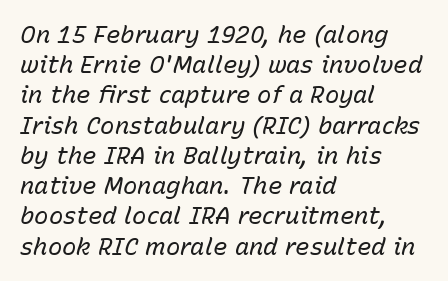
The image shows 24 px text type, italic (leaning right); set left-aligned, normal line spacing (1.26x), normal letter spacing, not underlined.
